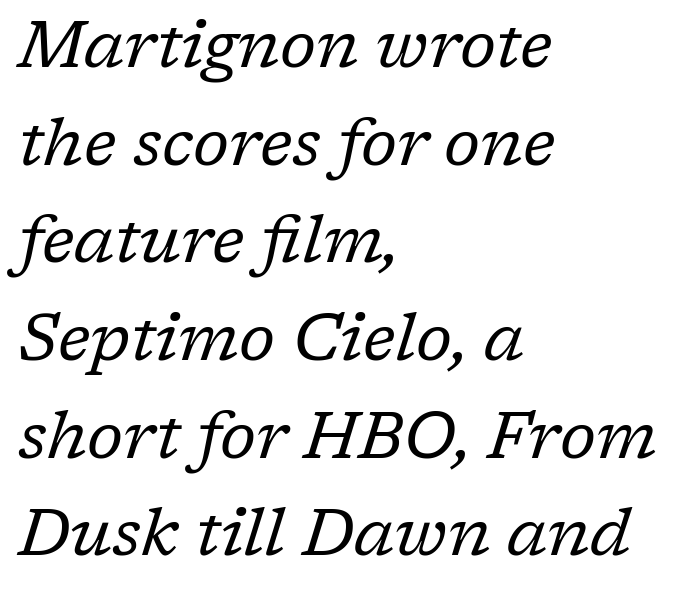
The image shows 66 px regular-weight serif type, italic (leaning right); set left-aligned, normal line spacing (1.48x), normal letter spacing, not underlined; low stroke contrast and a medium x-height.
